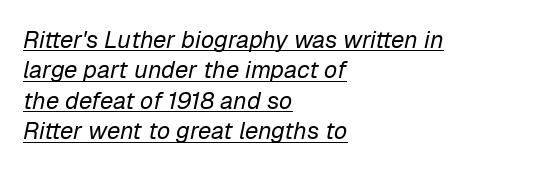
The image shows 24 px text type, italic (leaning right); set left-aligned, normal line spacing (1.27x), normal letter spacing, underlined.
